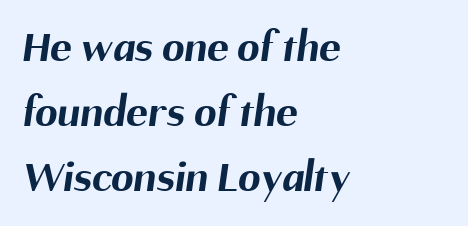
Q: Is the text bold? A: Yes.
Q: Is the typeface a serif or a sans-serif typeface? A: Sans-serif.
Q: Is the text underlined? A: No.
Q: How is the paragraph aligned? A: Left-aligned.
Q: Is the spacing between letters normal or unusually wide? A: Normal.
Q: Is the spacing between lines tight, normal or loose? A: Normal.
Q: Width (condensed, normal, or wide)? A: Normal.
Q: Stroke contrast? A: Medium.
Q: x-height? A: Medium.
Q: Monospaced? A: No.
